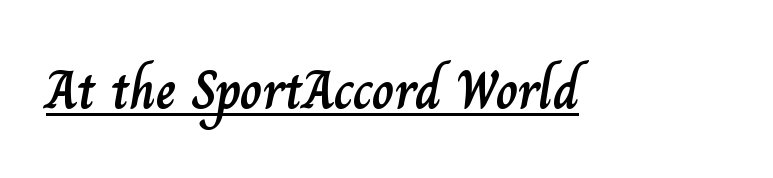
Q: Is the text italic (slanted)? A: Yes.
Q: Is the text underlined? A: Yes.
Q: Is the spacing between letters normal or unusually wide? A: Normal.
Q: Width (condensed, normal, or wide)? A: Normal.
Q: Stroke contrast? A: Low.
Q: x-height? A: Small.
Q: Monospaced? A: No.
